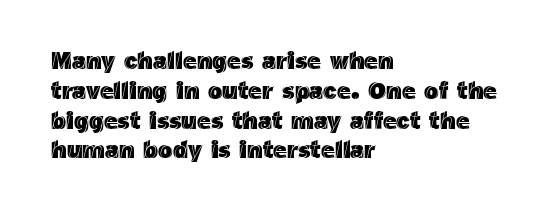
{"italic": "no", "underline": "no", "align": "left", "line_spacing_ratio": 1.24, "letter_spacing": "normal", "letter_spacing_em": 0.0, "glyph_px": 24}
